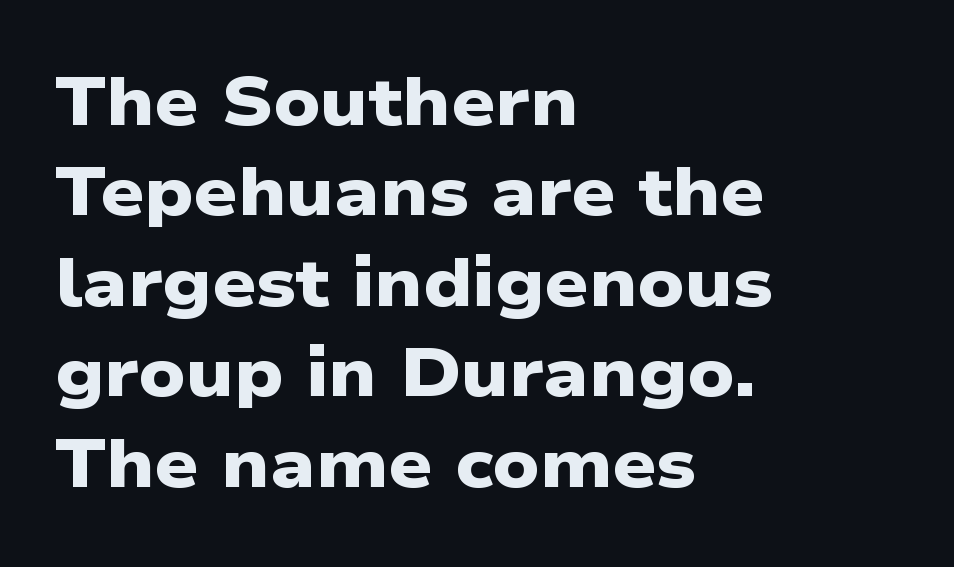
This block has exactly the height ordinary leading produces. Nothing sits at the stroke ends, so this counts as sans-serif. Horizontally, the lines are justified to the leading edge only. Caption: bold face, heavy strokes. Check the space under the baseline: it is left empty.
